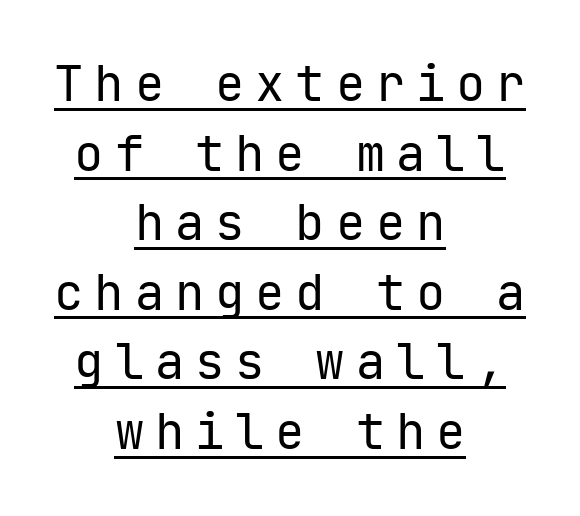
{"serif": "no", "italic": "no", "bold": "no", "weight": "regular", "width": "normal", "stroke_contrast": "low", "x_height": "medium", "monospaced": "yes", "underline": "yes", "align": "center", "line_spacing": "normal", "line_spacing_ratio": 1.42, "letter_spacing": "wide", "letter_spacing_em": 0.22, "glyph_px": 49}
